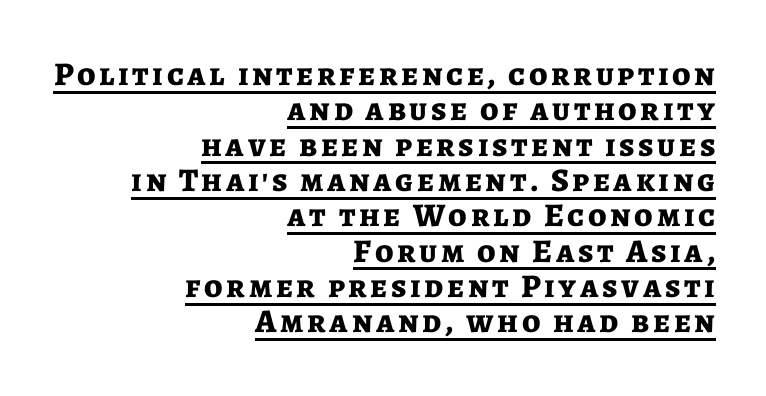
Summary of vertical rhythm: compact, with narrow interline spacing. Strokes here are thick enough to call this a true bold. Posture: straight, roman, zero tilt. The paragraph has a hard right edge and a soft left edge. Proportional: the letters do not fall into vertical columns. Nothing sits at the stroke ends, so this counts as sans-serif.
